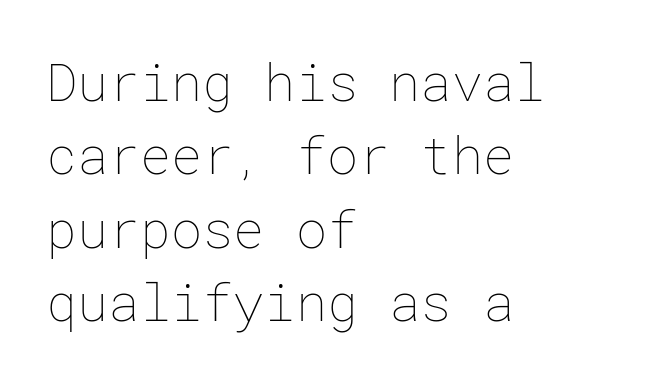
Q: Is the text bold? A: No.
Q: Is the text italic (slanted)? A: No, it is upright.
Q: Is the text underlined? A: No.
Q: How is the paragraph aligned? A: Left-aligned.
Q: Is the spacing between letters normal or unusually wide? A: Normal.
Q: Is the spacing between lines tight, normal or loose? A: Normal.
Q: Width (condensed, normal, or wide)? A: Normal.
Q: Stroke contrast? A: Low.
Q: x-height? A: Medium.
